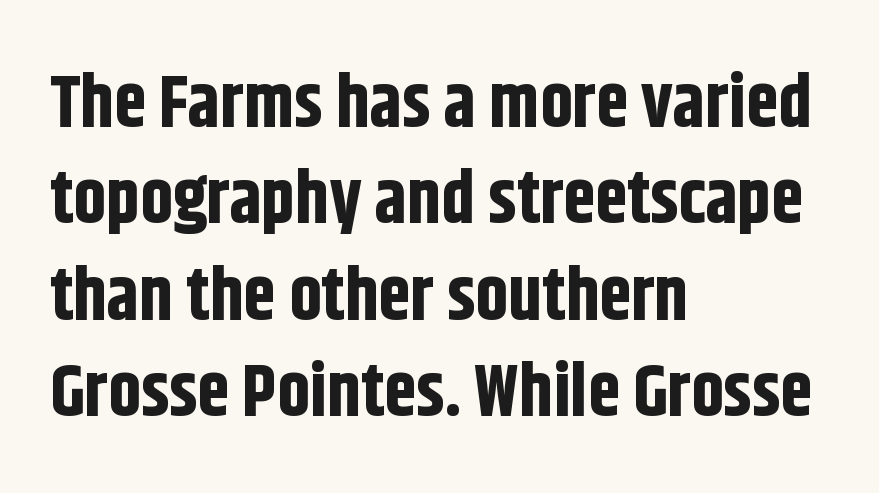
{"serif": "no", "italic": "no", "bold": "yes", "weight": "bold", "width": "condensed", "stroke_contrast": "low", "x_height": "large", "monospaced": "no", "underline": "no", "align": "left", "line_spacing": "normal", "line_spacing_ratio": 1.32, "letter_spacing": "normal", "letter_spacing_em": 0.0, "glyph_px": 73}
